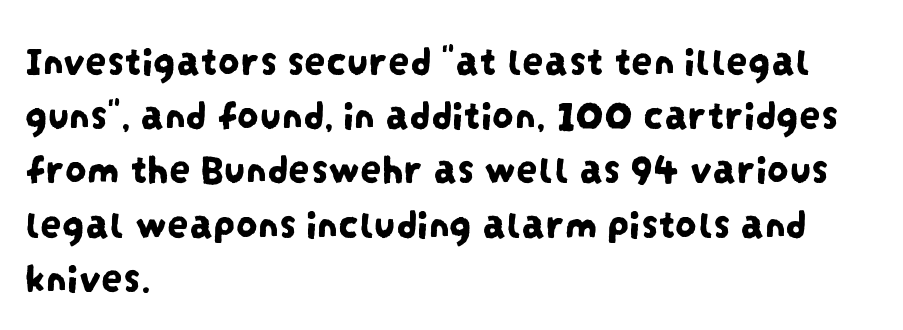
{"serif": "no", "width": "condensed", "stroke_contrast": "low", "x_height": "large", "monospaced": "no", "underline": "no", "align": "left", "line_spacing": "normal", "line_spacing_ratio": 1.26, "letter_spacing": "normal", "letter_spacing_em": 0.0, "glyph_px": 43}
